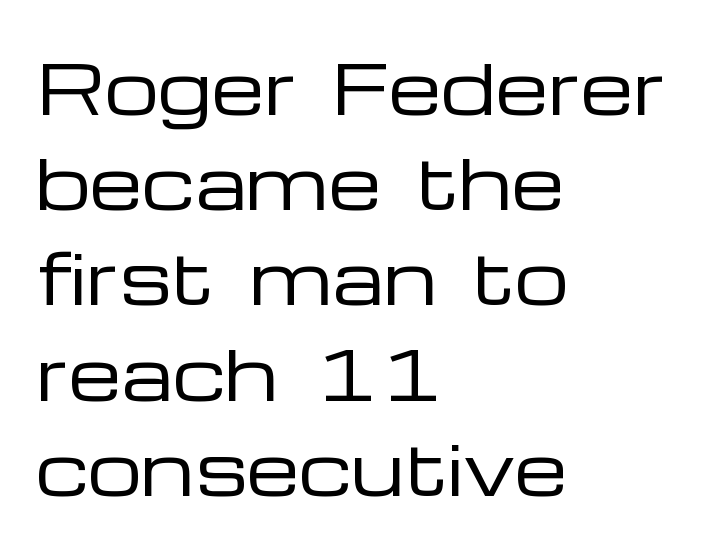
{"serif": "no", "italic": "no", "bold": "no", "weight": "regular", "width": "wide", "stroke_contrast": "low", "x_height": "medium", "monospaced": "no", "underline": "no", "align": "left", "line_spacing": "normal", "line_spacing_ratio": 1.4, "letter_spacing": "normal", "letter_spacing_em": 0.0, "glyph_px": 68}
